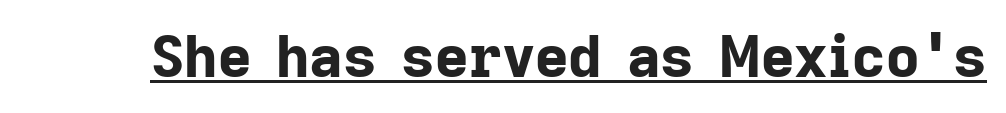
Has an underline been added? It has. The lettering stays uniformly vertical, giving the passage a roman look. Is this a fixed-width face? No — the glyphs have proportional, varying widths. Letter spacing: default. Letterform terminals end flat and unadorned throughout the passage.
